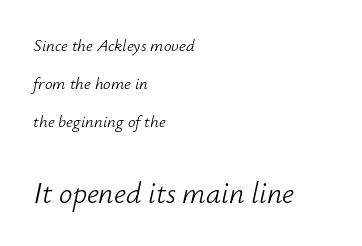
Q: Is the text bold? A: No.
Q: Is the text italic (slanted)? A: Yes, it leans right by about 12 degrees.
Q: Is the text underlined? A: No.
Q: How is the paragraph aligned? A: Left-aligned.
Q: Is the spacing between letters normal or unusually wide? A: Normal.
Q: Is the spacing between lines tight, normal or loose? A: Loose.
Q: Which block of text is set in a larger size, the first (top) or the second (bottom)? A: The second (bottom) one.
Q: Width (condensed, normal, or wide)? A: Normal.
Q: Stroke contrast? A: Low.
Q: x-height? A: Small.
Q: Monospaced? A: No.
